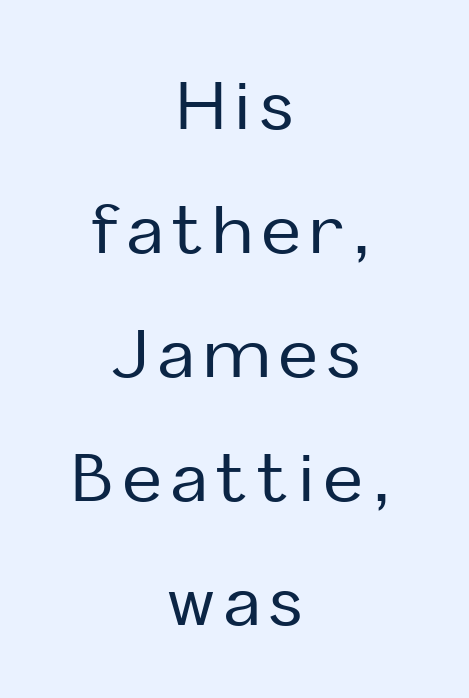
Only glyphs here, with clear space below each row. These lines are rendered in a variable-pitch font. The specimen reads as upright at a glance. Serifs: no, the terminals of the letterforms are clean. This sample is center-justified, so both line endings float freely.
